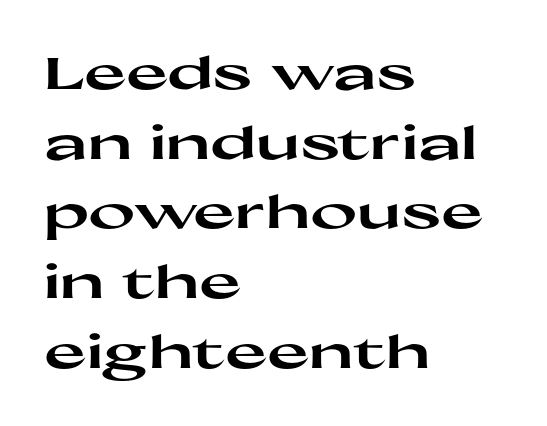
Words float on clear page, feet unadorned. Spacing verdict: proportional, widths tailored to each character. What weight is shown? A full bold with thick strokes. Does the lettering tilt? It doesn't — this is upright. Honestly, the letter spacing is just normal — you wouldn't notice it. Does the copy run flush right? No — it runs flush left.
